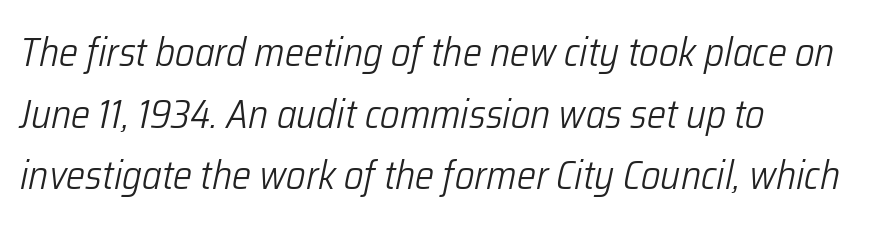
The image shows 40 px light, condensed type, italic (leaning right); set left-aligned, normal line spacing (1.54x), normal letter spacing, not underlined; low stroke contrast and a medium x-height.
